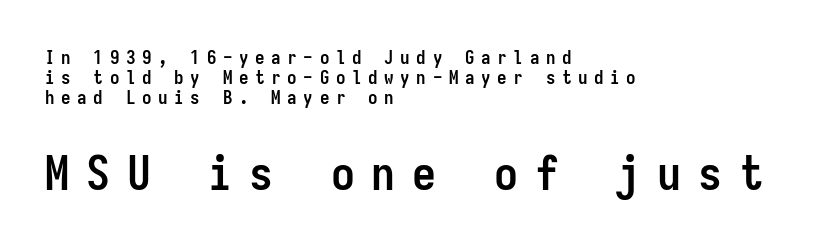
{"serif": "no", "italic": "no", "bold": "yes", "weight": "semibold", "width": "condensed", "stroke_contrast": "low", "x_height": "medium", "monospaced": "yes", "underline": "no", "align": "left", "line_spacing": "tight", "line_spacing_ratio": 1.05, "letter_spacing": "wide", "letter_spacing_em": 0.35, "larger_block": "second", "size_ratio": 2.53, "glyph_px": 48}
